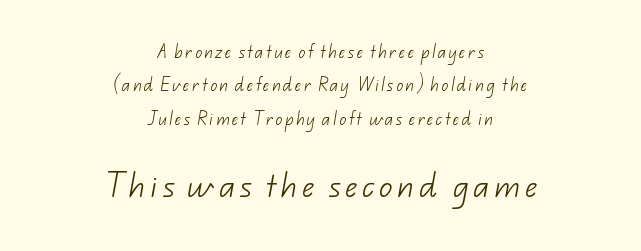
Is the block centered? Yes — each line is placed symmetrically about the middle. Is the stroke heavy? The answer is a plain regular-or-lighter. Baseline-to-baseline distance is far greater than the letter height. The passage shown begins with its smaller block and ends with its larger one.
